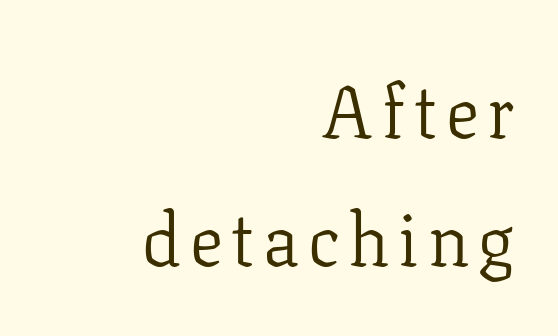
Q: Is the text bold? A: No.
Q: Is the text italic (slanted)? A: No, it is upright.
Q: Is the typeface a serif or a sans-serif typeface? A: Serif.
Q: Is the text underlined? A: No.
Q: How is the paragraph aligned? A: Right-aligned.
Q: Width (condensed, normal, or wide)? A: Normal.
Q: Stroke contrast? A: Low.
Q: x-height? A: Medium.
Q: Monospaced? A: No.
